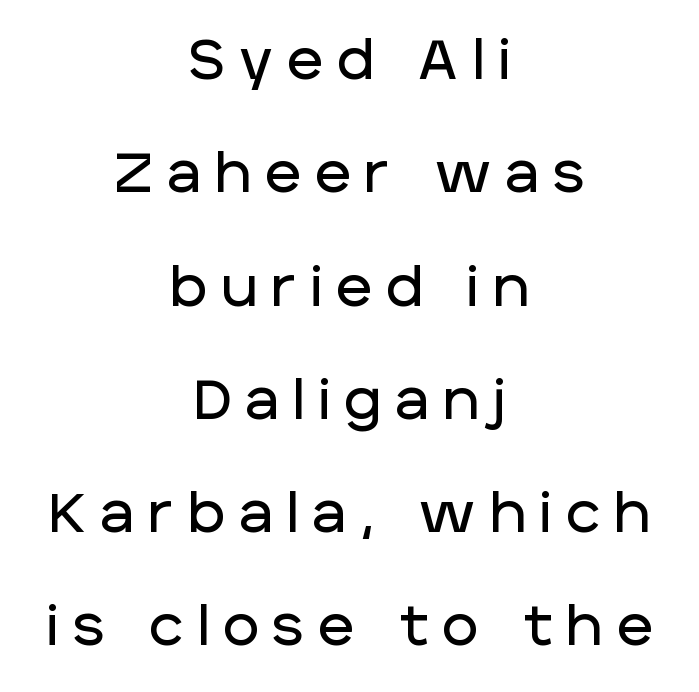
The image shows 55 px sans-serif type, upright; set centered, loose line spacing (2.06x), unusually wide letter spacing (+0.26 em), not underlined; low stroke contrast and a large x-height.
